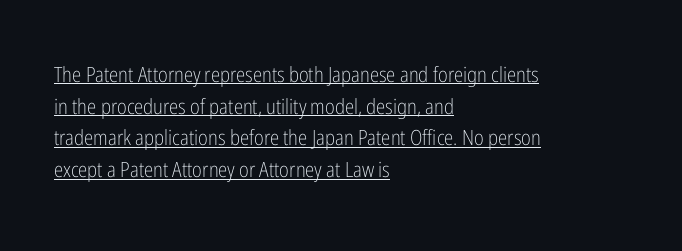
The image shows 21 px text type, upright; set left-aligned, normal line spacing (1.51x), normal letter spacing, underlined.
